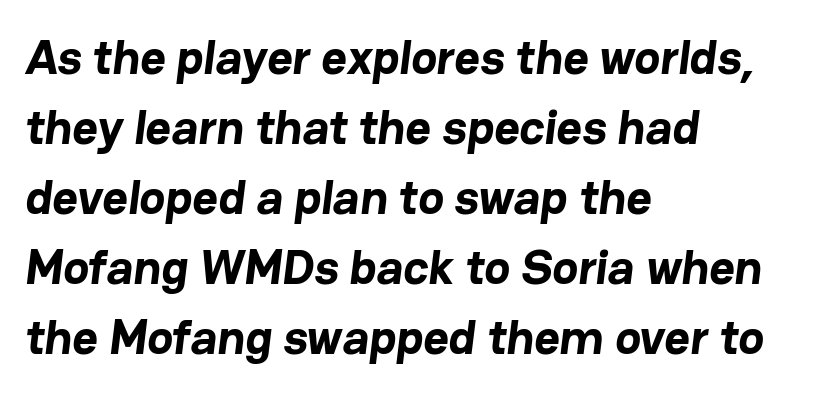
In terms of weight, the rendering is a true, heavy bold. Reading down the block, your eye returns to a fixed left position each line. A clean baseline with only descenders dipping below it. The type family on display is of the sans-serif kind. These lines sit exactly where default settings would place them. Spacing verdict: proportional, widths tailored to each character.
